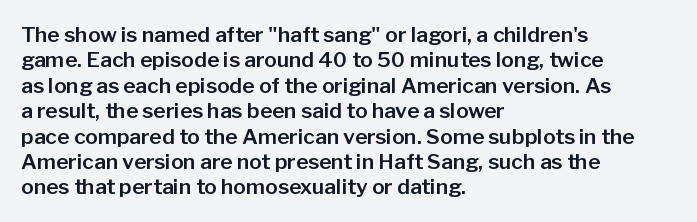
The image shows 21 px text type, upright; set left-aligned, line spacing 1.21x, normal letter spacing, not underlined.
